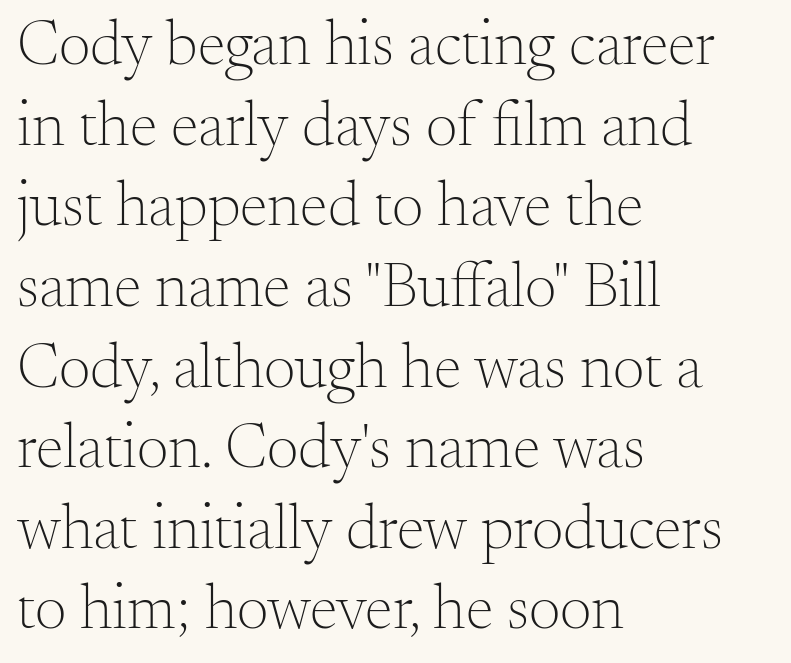
The image shows 63 px light serif type, upright; set left-aligned, normal line spacing (1.28x), normal letter spacing, not underlined; medium stroke contrast and a small x-height.
